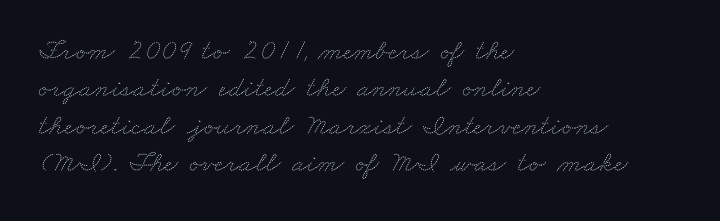
The image shows 29 px thin, wide type; set left-aligned, normal line spacing (1.29x), normal letter spacing, not underlined; medium stroke contrast and a small x-height.
